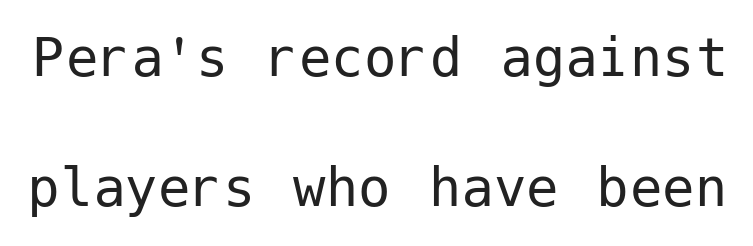
Bold? No — there's no thickening of the strokes. How are the letters spaced? Ordinarily, with no added tracking. The glyphs are unaccompanied by any horizontal stroke below them. Rows of type keep a wide berth in the vertical direction.
